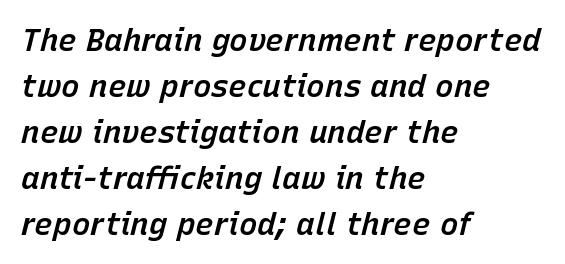
In terms of posture, this sample is oblique. Compared with typical paragraphs, the rows here are spaced about the same. Short note: letters normally spaced. You could not count columns in this text — the font is proportionally spaced. Check the space under the baseline: it is left empty. The compositor pushed each line to the left boundary.
